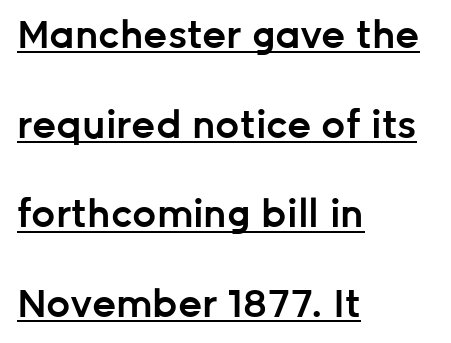
Q: Is the text bold? A: Semi-bold.
Q: Is the text italic (slanted)? A: No, it is upright.
Q: Is the typeface a serif or a sans-serif typeface? A: Sans-serif.
Q: Is the text underlined? A: Yes.
Q: How is the paragraph aligned? A: Left-aligned.
Q: Is the spacing between letters normal or unusually wide? A: Normal.
Q: Is the spacing between lines tight, normal or loose? A: Loose.
Q: Width (condensed, normal, or wide)? A: Normal.
Q: Stroke contrast? A: Low.
Q: x-height? A: Medium.
Q: Monospaced? A: No.
